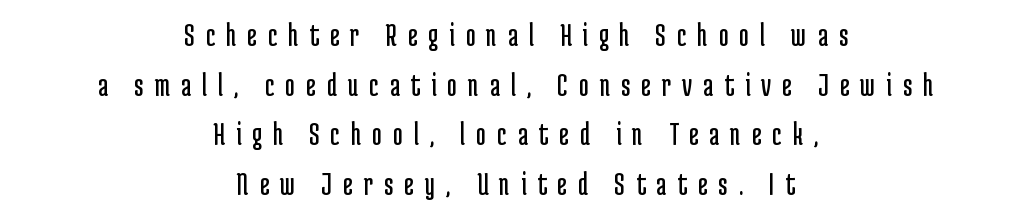
The vertical gap from one line to the next is medium. A sans-serif font was chosen for this passage. Do the characters align in a grid? No, the font is proportional. Substantial extra tracking has been applied to these lines. Visually the block forms a symmetrical silhouette, jagged on both flanks. The gap between lines stays unmarked.
